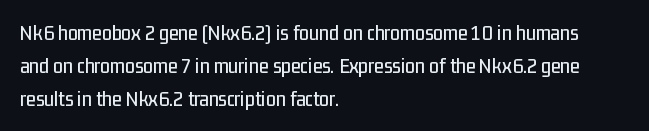
Q: Is the text italic (slanted)? A: No, it is upright.
Q: Is the text underlined? A: No.
Q: How is the paragraph aligned? A: Left-aligned.
Q: Is the spacing between letters normal or unusually wide? A: Normal.
Q: Is the spacing between lines tight, normal or loose? A: Normal.
